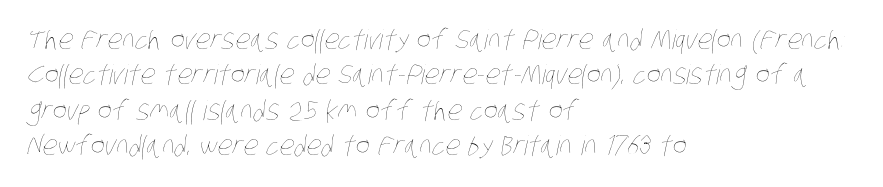
The image shows 27 px text type; set left-aligned, normal line spacing (1.31x), normal letter spacing, not underlined.
